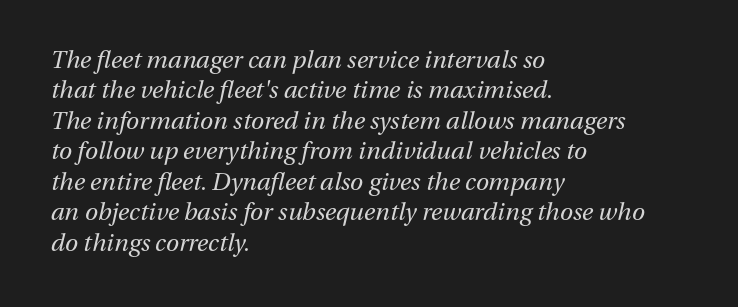
{"italic": "yes", "lean": "right", "slant_degrees": 13, "bold": "no", "underline": "no", "align": "left", "line_spacing": "normal", "line_spacing_ratio": 1.27, "letter_spacing": "normal", "letter_spacing_em": 0.0, "glyph_px": 24}
